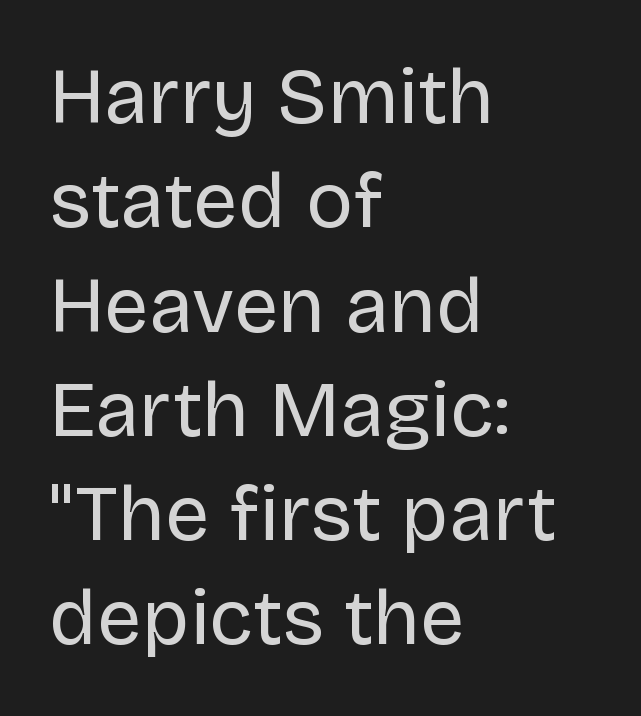
Q: Is the text bold? A: No.
Q: Is the text italic (slanted)? A: No, it is upright.
Q: Is the typeface a serif or a sans-serif typeface? A: Sans-serif.
Q: Is the text underlined? A: No.
Q: How is the paragraph aligned? A: Left-aligned.
Q: Is the spacing between letters normal or unusually wide? A: Normal.
Q: Is the spacing between lines tight, normal or loose? A: Normal.
Q: Width (condensed, normal, or wide)? A: Normal.
Q: Stroke contrast? A: Low.
Q: x-height? A: Large.
Q: Monospaced? A: No.
